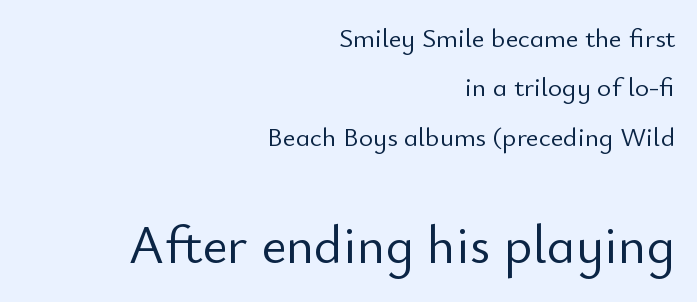
The image shows 54 px light sans-serif type, upright; set right-aligned, line spacing 1.83x, normal letter spacing, not underlined; the second (bottom) block is 2.0x larger; low stroke contrast and a small x-height.
